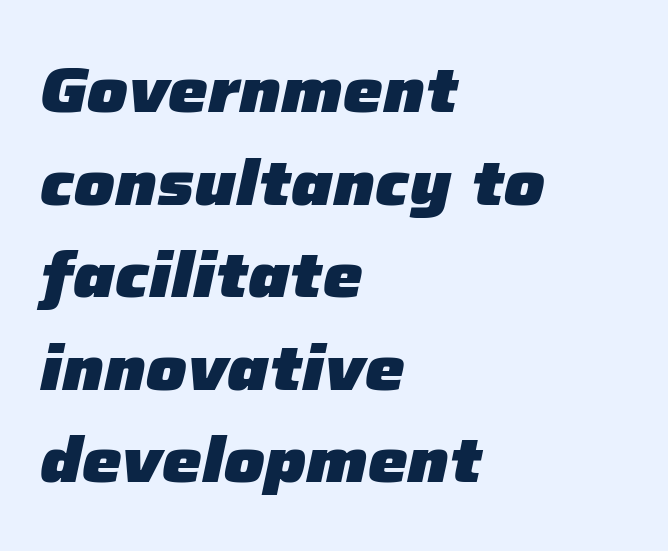
{"italic": "yes", "lean": "right", "slant_degrees": 12, "bold": "yes", "weight": "heavy", "width": "normal", "stroke_contrast": "low", "x_height": "medium", "monospaced": "no", "underline": "no", "align": "left", "line_spacing": "normal", "line_spacing_ratio": 1.47, "letter_spacing": "normal", "letter_spacing_em": 0.0, "glyph_px": 63}
